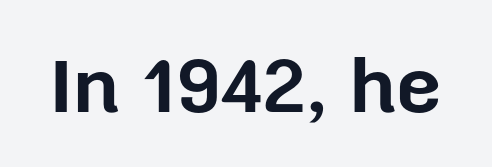
The type sits square on the baseline with zero lean. The letters advance in unequal steps, a hallmark of proportional type. A full-strength bold gives these letters their thick strokes. Serif or sans? Sans — the stroke terminals are bare. Look at the tracking — it's just the regular setting, nothing added. Each row of text sits above clean, open space.
